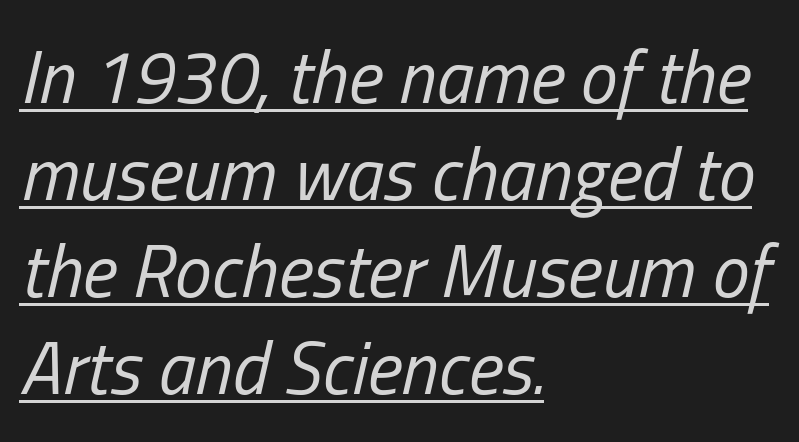
The characters are drawn with everyday or finer stroke widths. Descenders here cross a horizontal rule under the line. Slanted lettering throughout. Where is the straight margin? On the left. Horizontal bands of white between lines are of average thickness.
